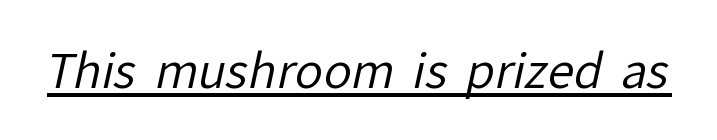
Q: Is the text bold? A: No.
Q: Is the typeface a serif or a sans-serif typeface? A: Sans-serif.
Q: Is the text underlined? A: Yes.
Q: Is the spacing between letters normal or unusually wide? A: Normal.
Q: Width (condensed, normal, or wide)? A: Normal.
Q: Stroke contrast? A: Low.
Q: x-height? A: Medium.
Q: Monospaced? A: No.
